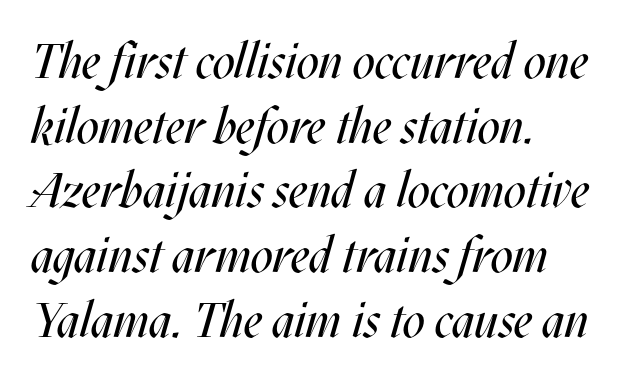
Rendered with sloped, italic letterforms. The block of text has a typical density, with ordinary space between rows. The rendering uses natural spacing where letterforms have individual widths. The letters sit at their default tracking, neither squeezed nor spread. Heft: none added — not bold. Descenders are the only things crossing below the line.
